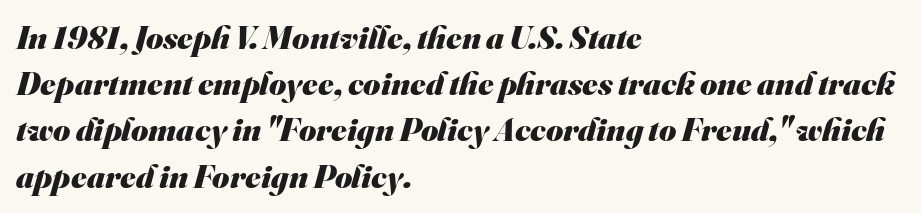
The image shows 33 px heavy sans-serif type; set left-aligned, normal line spacing (1.4x), normal letter spacing, not underlined; medium stroke contrast and a small x-height.
